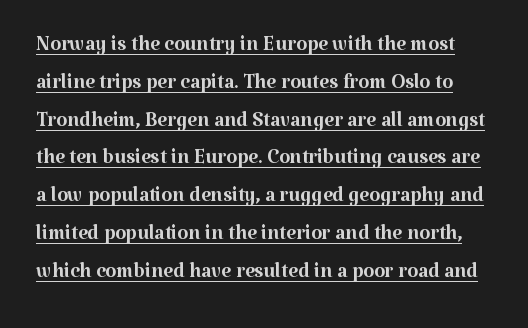
The weight tops out at a normal text grade. The face used here is proportionally spaced, like ordinary book or web type. Do the letters lean? They stand straight. The typeface chosen for these lines features serifs. The glyphs are accompanied by a horizontal stroke just below them. Interline gaps are of average width in this sample.
